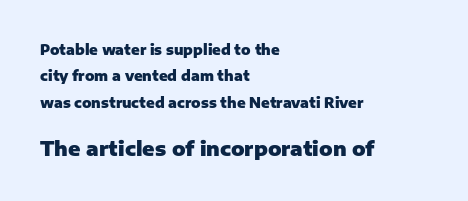
The image shows 20 px bold type, upright; set left-aligned, line spacing 1.88x, normal letter spacing, not underlined; the second (bottom) block is 1.43x larger.
